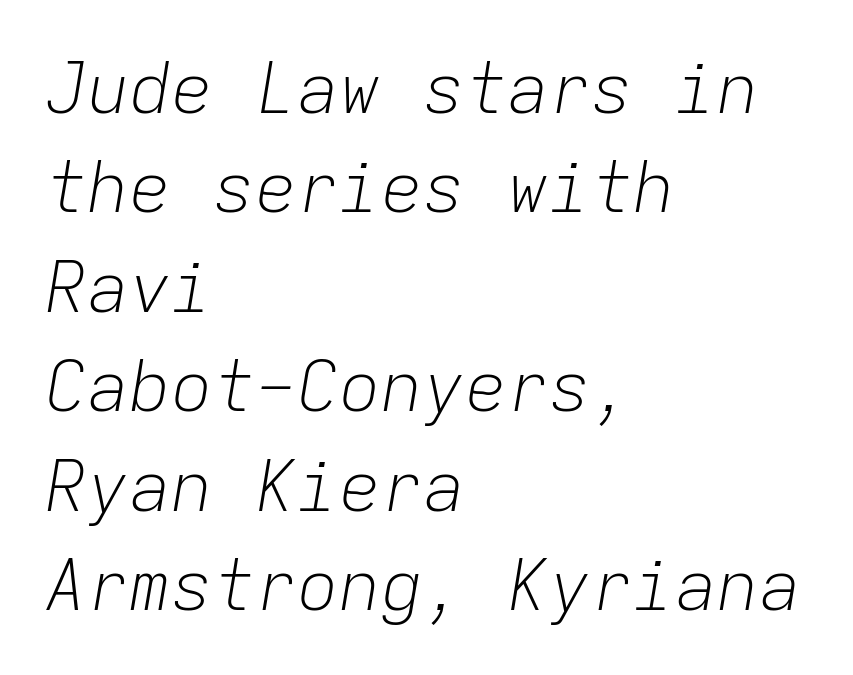
{"italic": "yes", "lean": "right", "slant_degrees": 9, "bold": "no", "weight": "light", "width": "normal", "stroke_contrast": "low", "x_height": "medium", "monospaced": "yes", "underline": "no", "align": "left", "line_spacing": "normal", "line_spacing_ratio": 1.42, "letter_spacing": "normal", "letter_spacing_em": 0.0, "glyph_px": 70}
